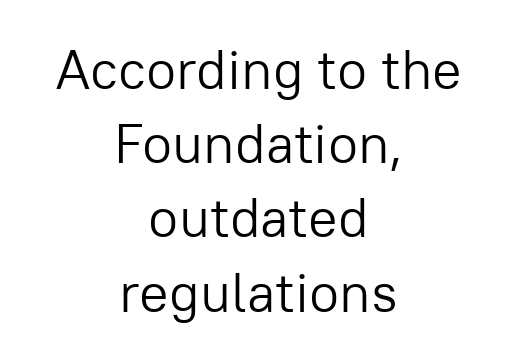
The image shows 55 px light sans-serif type, upright; set centered, normal line spacing (1.35x), normal letter spacing, not underlined; low stroke contrast and a medium x-height.
